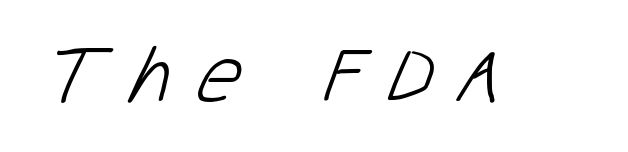
{"serif": "no", "bold": "no", "weight": "light", "width": "normal", "stroke_contrast": "low", "x_height": "medium", "monospaced": "no", "underline": "no", "letter_spacing": "wide", "letter_spacing_em": 0.31, "glyph_px": 79}
